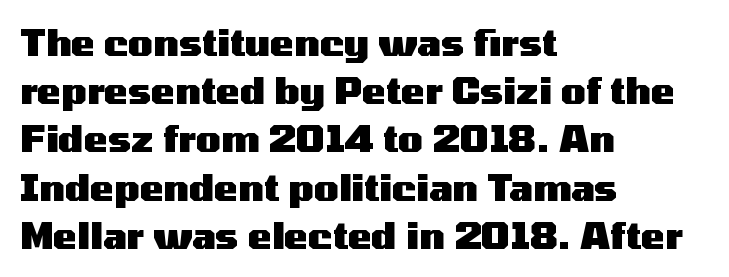
{"serif": "no", "italic": "no", "bold": "yes", "weight": "heavy", "width": "wide", "stroke_contrast": "medium", "x_height": "medium", "monospaced": "no", "underline": "no", "align": "left", "line_spacing": "normal", "line_spacing_ratio": 1.34, "letter_spacing": "normal", "letter_spacing_em": 0.0, "glyph_px": 36}
